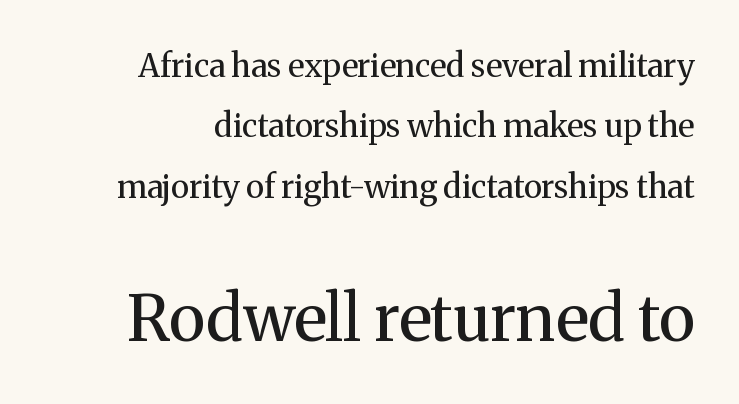
{"serif": "yes", "italic": "no", "bold": "no", "weight": "regular", "width": "normal", "stroke_contrast": "medium", "x_height": "medium", "monospaced": "no", "underline": "no", "line_spacing_ratio": 1.89, "letter_spacing": "normal", "letter_spacing_em": 0.0, "larger_block": "second", "size_ratio": 2.0, "glyph_px": 64}
